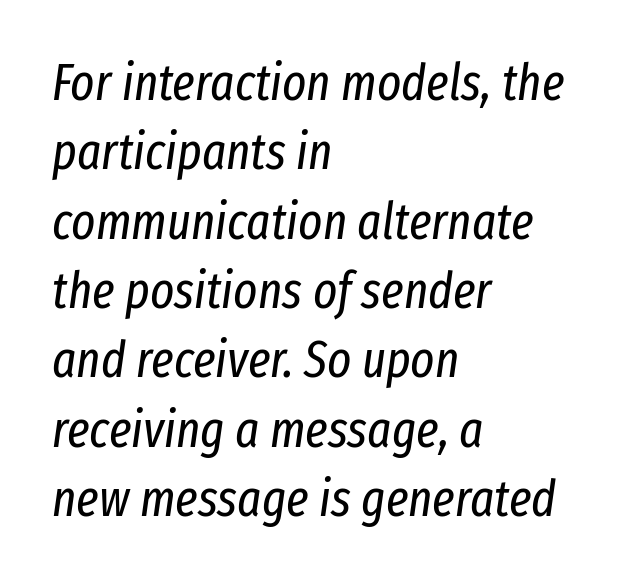
Q: Is the text bold? A: No.
Q: Is the text italic (slanted)? A: Yes, it leans right by about 8 degrees.
Q: Is the text underlined? A: No.
Q: How is the paragraph aligned? A: Left-aligned.
Q: Is the spacing between letters normal or unusually wide? A: Normal.
Q: Is the spacing between lines tight, normal or loose? A: Normal.
Q: Width (condensed, normal, or wide)? A: Condensed.
Q: Stroke contrast? A: Low.
Q: x-height? A: Medium.
Q: Monospaced? A: No.
